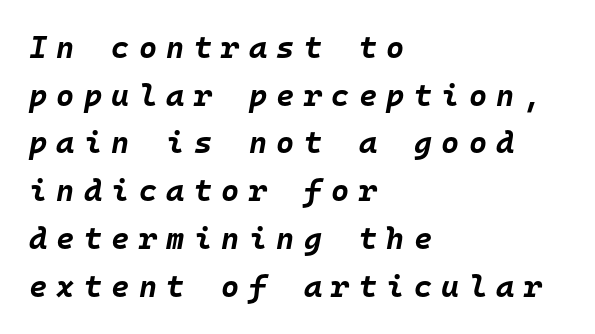
Q: Is the text bold? A: Yes.
Q: Is the text italic (slanted)? A: Yes, it leans right by about 10 degrees.
Q: Is the text underlined? A: No.
Q: How is the paragraph aligned? A: Left-aligned.
Q: Is the spacing between letters normal or unusually wide? A: Unusually wide.
Q: Is the spacing between lines tight, normal or loose? A: Normal.
Q: Width (condensed, normal, or wide)? A: Normal.
Q: Stroke contrast? A: Low.
Q: x-height? A: Large.
Q: Monospaced? A: Yes.
